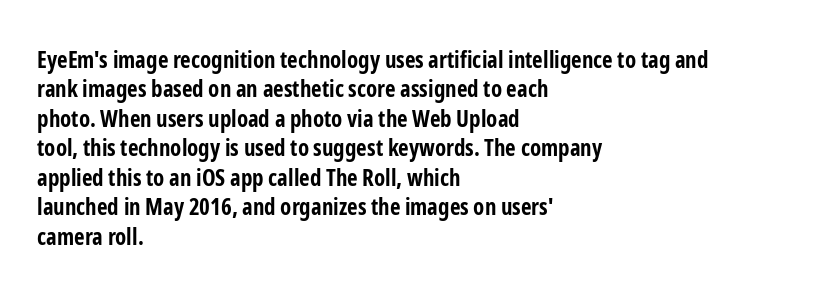
In terms of posture, this sample is upright. Whoever set this chose a conventional vertical rhythm. The space directly below the letters is spotless. A typesetter would call this zero additional tracking.
